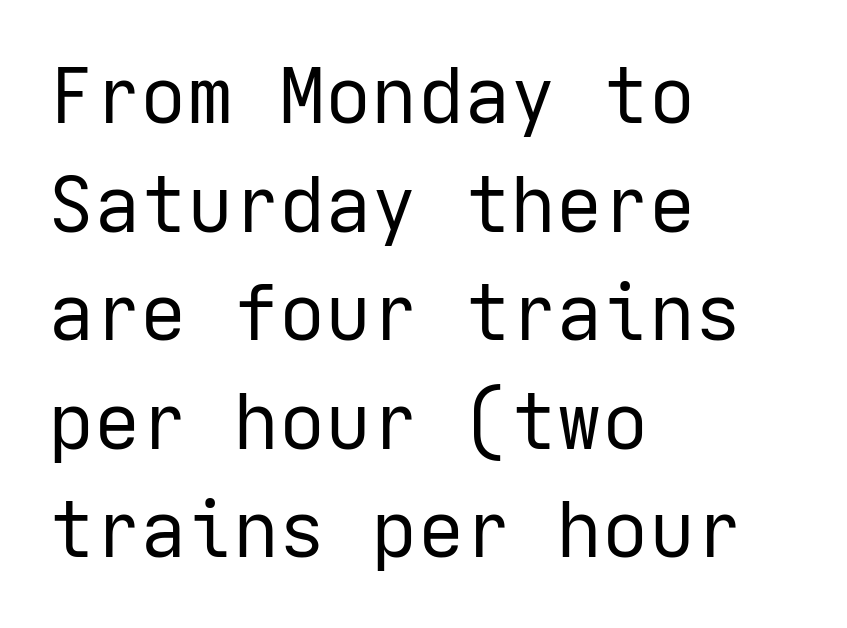
Caption: standard tracking, unaltered. The passage shown is typeset with a sans-serif family. Plain, unruled lines of type. The lines are quadded left. Regular leading. Heft: none added — not bold.
